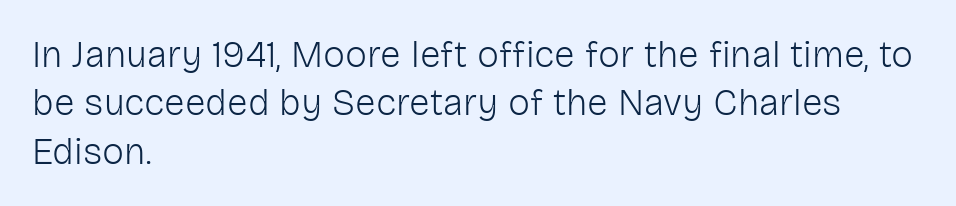
The image shows 37 px light sans-serif type, upright; set left-aligned, normal line spacing (1.31x), normal letter spacing, not underlined; low stroke contrast and a medium x-height.
